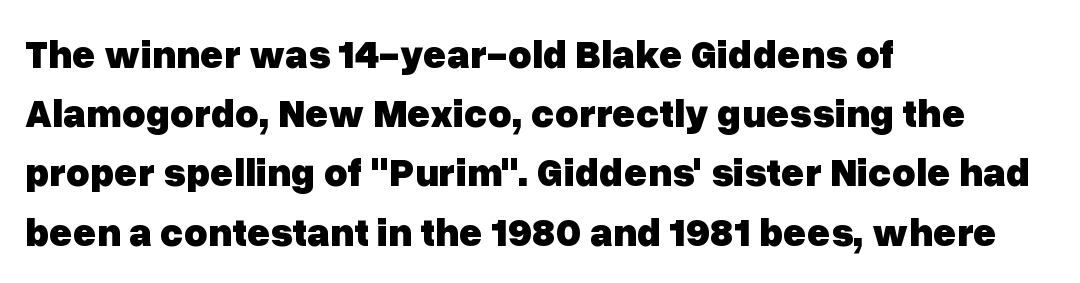
Q: Is the text bold? A: Yes.
Q: Is the text italic (slanted)? A: No, it is upright.
Q: Is the typeface a serif or a sans-serif typeface? A: Sans-serif.
Q: Is the text underlined? A: No.
Q: How is the paragraph aligned? A: Left-aligned.
Q: Is the spacing between letters normal or unusually wide? A: Normal.
Q: Is the spacing between lines tight, normal or loose? A: Normal.
Q: Width (condensed, normal, or wide)? A: Normal.
Q: Stroke contrast? A: Low.
Q: x-height? A: Medium.
Q: Monospaced? A: No.
